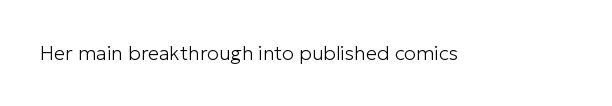
The image shows 20 px text type, upright; set normal letter spacing, not underlined.
